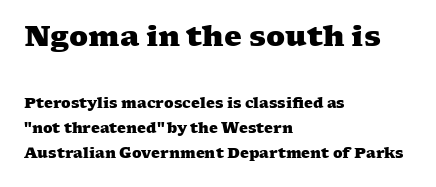
Nobody touched the tracking dial on this one. No word sits above an underline. This is serif lettering, the kind often seen in printed books. Reading top to bottom, the characters get smaller at the block break.
